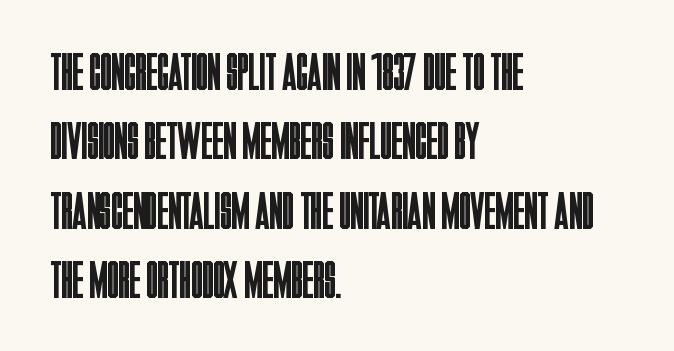
{"serif": "no", "italic": "no", "bold": "no", "weight": "regular", "width": "condensed", "stroke_contrast": "low", "x_height": "large", "monospaced": "no", "underline": "no", "align": "left", "line_spacing": "normal", "line_spacing_ratio": 1.31, "letter_spacing": "normal", "letter_spacing_em": 0.0, "glyph_px": 53}
